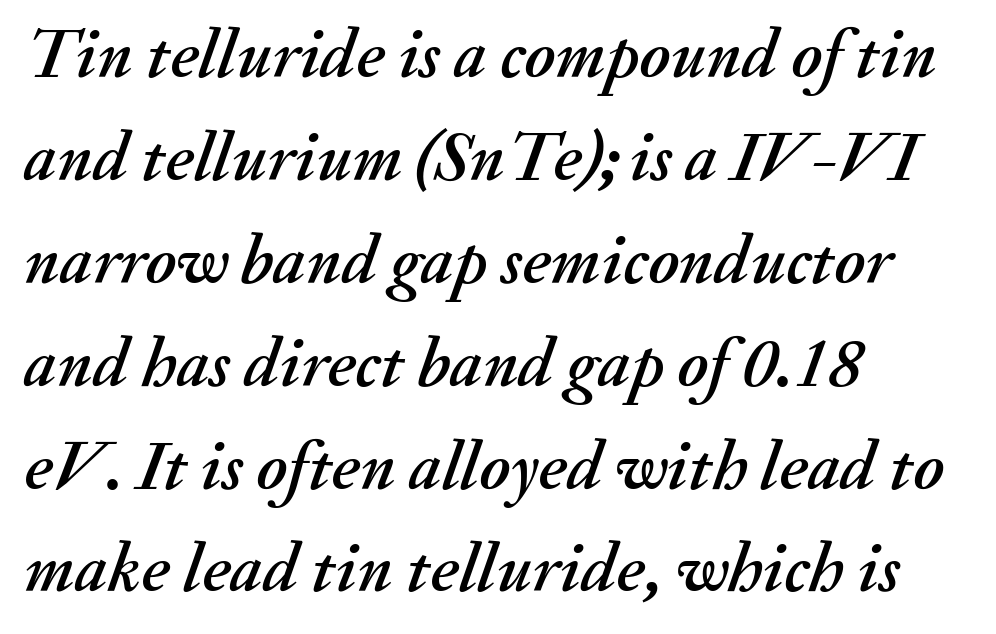
{"italic": "yes", "lean": "right", "slant_degrees": 20, "width": "normal", "stroke_contrast": "medium", "x_height": "small", "monospaced": "no", "underline": "no", "align": "left", "line_spacing": "normal", "line_spacing_ratio": 1.47, "letter_spacing": "normal", "letter_spacing_em": 0.0, "glyph_px": 70}
